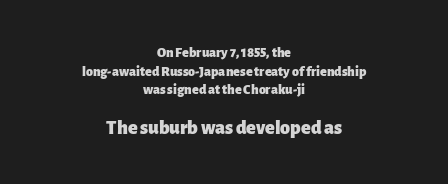
The letters sit at their default tracking, neither squeezed nor spread. Each new line begins a customary step beneath the previous one. Type size steps up from the first block to the second. The typesetter chose a symmetrical, centered arrangement here.
